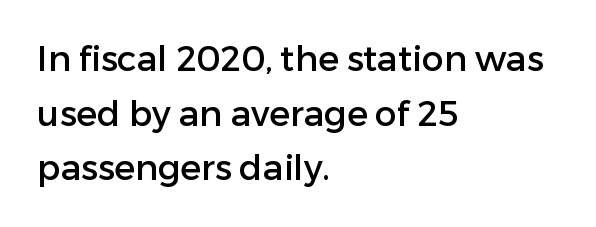
The image shows 35 px sans-serif type, upright; set left-aligned, normal line spacing (1.56x), normal letter spacing, not underlined; low stroke contrast and a medium x-height.
